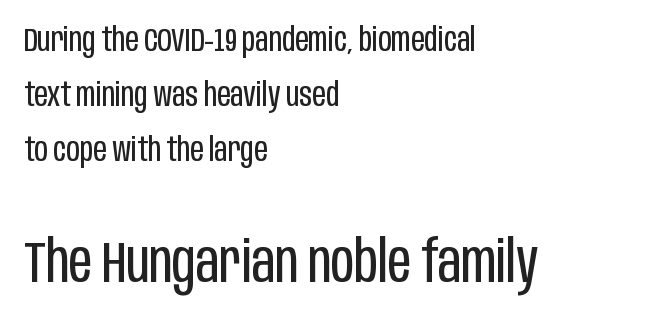
The image shows 58 px regular-weight, condensed sans-serif type, upright; set left-aligned, normal line spacing (1.66x), normal letter spacing, not underlined; the second (bottom) block is 1.76x larger; low stroke contrast and a large x-height.
